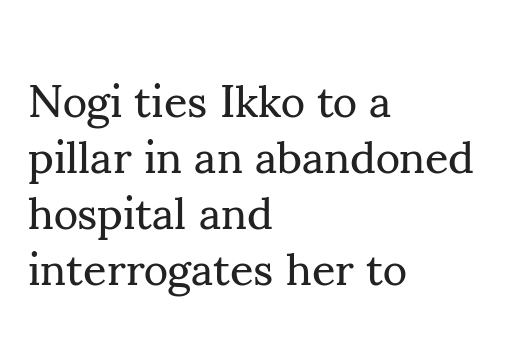
Reading down the block, your eye returns to a fixed left position each line. Think of a printed novel: that variable character pitch is what you see here. Posture: upright roman. Words appear dense and cohesive because spacing is normal.
